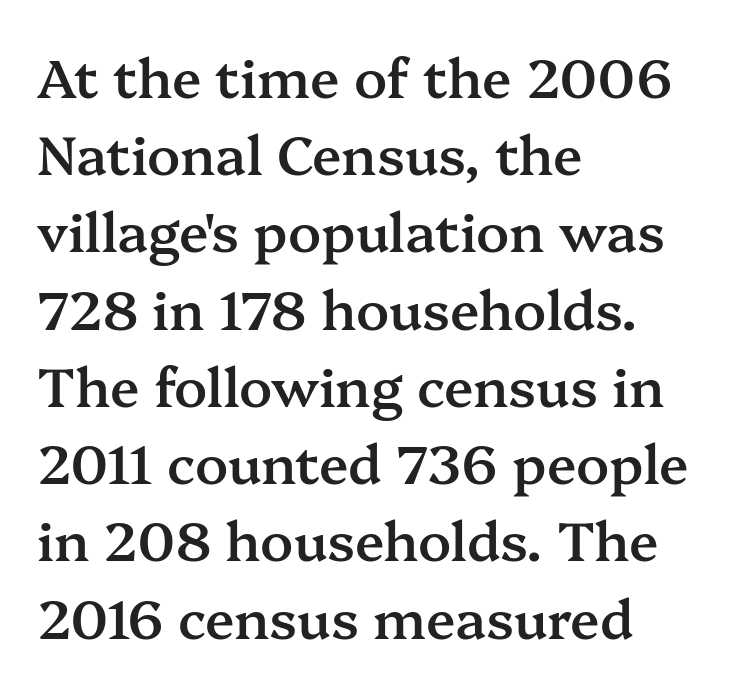
The image shows 54 px semibold serif type, upright; set left-aligned, normal line spacing (1.43x), normal letter spacing, not underlined; medium stroke contrast and a medium x-height.
